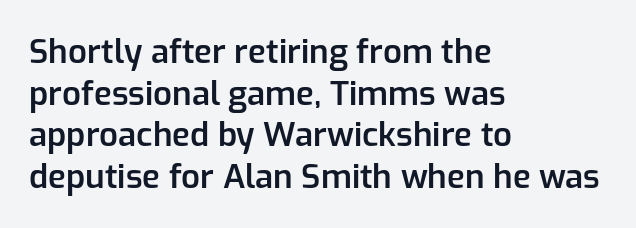
The image shows 33 px semibold sans-serif type, upright; set left-aligned, normal line spacing (1.26x), normal letter spacing, not underlined; low stroke contrast and a medium x-height.
